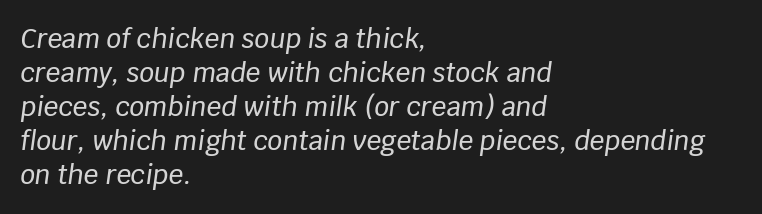
The tracking reads as untouched default to a designer's eye. The axis of the letterforms is tilted away from vertical. One-word summary of the alignment: left. The zone under the glyphs is completely vacant. These lines sit exactly where default settings would place them.
